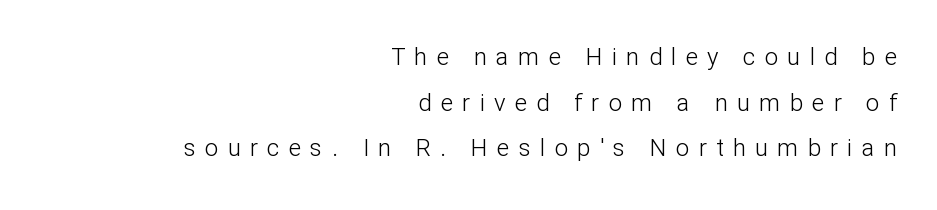
Tall strokes in this sample are plumb rather than angled. The paragraph shown leans on its right margin. Each word looks stretched out because of the extra space between its letters. Leading: increased.
